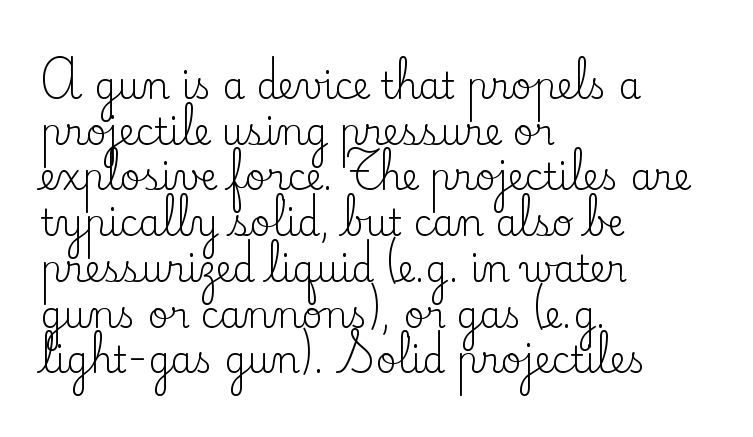
{"italic": "no", "bold": "no", "weight": "regular", "width": "normal", "stroke_contrast": "low", "x_height": "small", "monospaced": "no", "underline": "no", "align": "left", "line_spacing": "normal", "line_spacing_ratio": 1.27, "letter_spacing": "normal", "letter_spacing_em": 0.0, "glyph_px": 36}
